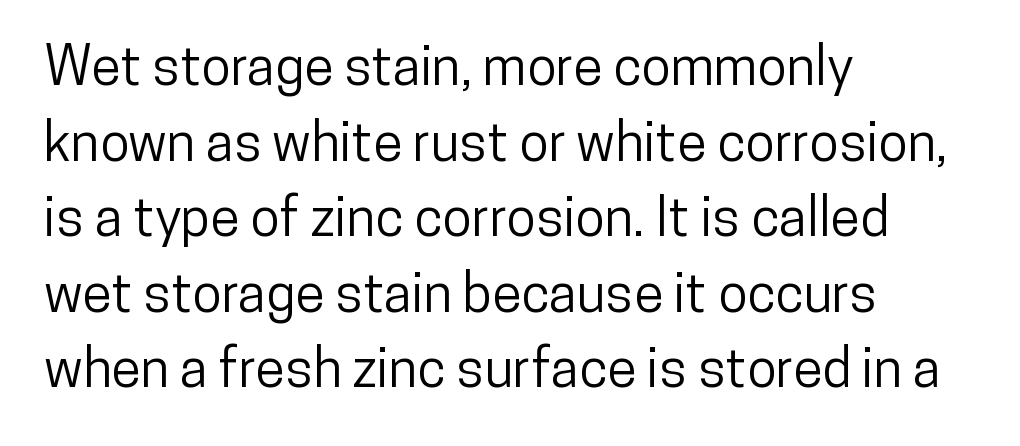
Honestly, the letter spacing is just normal — you wouldn't notice it. This is roman type, the default non-slanted kind. The letters advance in unequal steps, a hallmark of proportional type. The text was rendered using a sans face with plain stroke endings.
